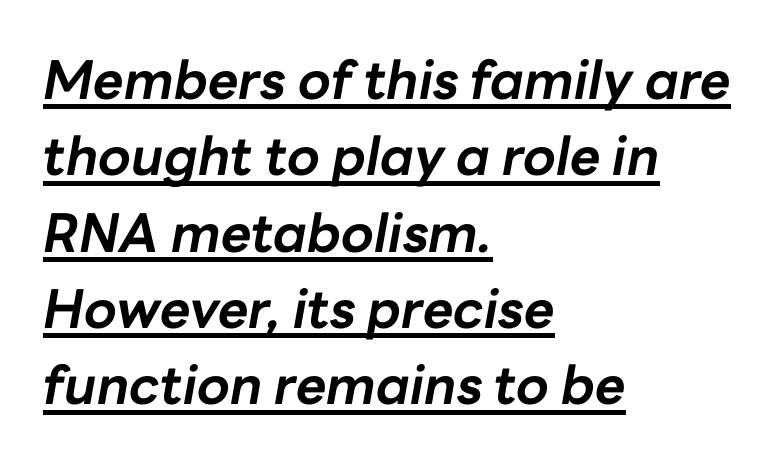
{"italic": "yes", "lean": "right", "slant_degrees": 10, "bold": "yes", "weight": "bold", "width": "normal", "stroke_contrast": "low", "x_height": "medium", "monospaced": "no", "underline": "yes", "align": "left", "line_spacing": "normal", "line_spacing_ratio": 1.44, "letter_spacing": "normal", "letter_spacing_em": 0.0, "glyph_px": 53}
